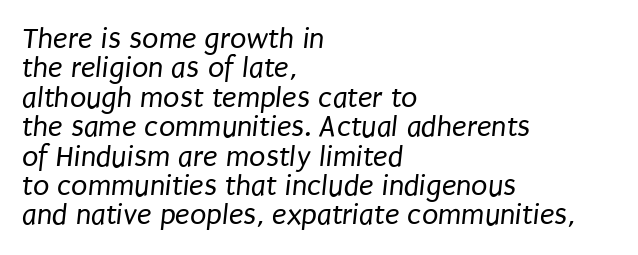
Every row of glyphs begins at an identical x-position on the left. Quick note: interline space is minimal. A light-to-regular cut is what we see here. Students, note that the glyphs here touch the page at normal intervals.
